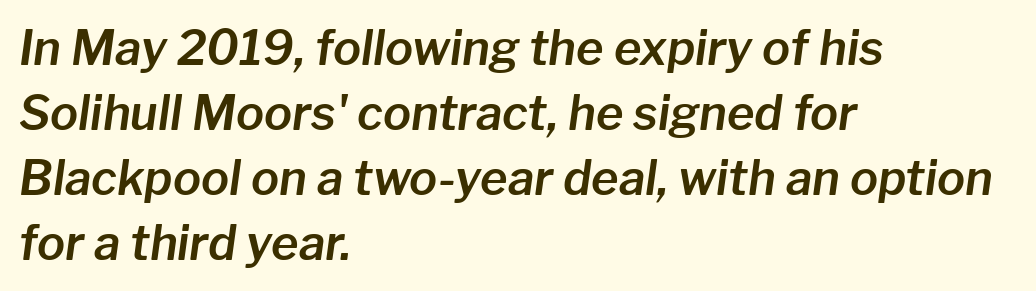
{"italic": "yes", "lean": "right", "slant_degrees": 8, "width": "normal", "stroke_contrast": "low", "x_height": "medium", "monospaced": "no", "underline": "no", "align": "left", "line_spacing": "normal", "line_spacing_ratio": 1.38, "letter_spacing": "normal", "letter_spacing_em": 0.0, "glyph_px": 47}
